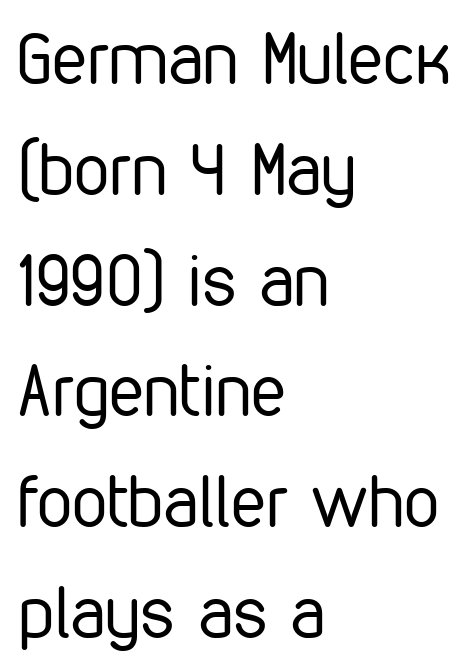
Q: Is the text bold? A: No.
Q: Is the text italic (slanted)? A: No, it is upright.
Q: Is the typeface a serif or a sans-serif typeface? A: Sans-serif.
Q: Is the text underlined? A: No.
Q: How is the paragraph aligned? A: Left-aligned.
Q: Is the spacing between letters normal or unusually wide? A: Normal.
Q: Is the spacing between lines tight, normal or loose? A: Normal.
Q: Width (condensed, normal, or wide)? A: Condensed.
Q: Stroke contrast? A: Low.
Q: x-height? A: Medium.
Q: Monospaced? A: No.
